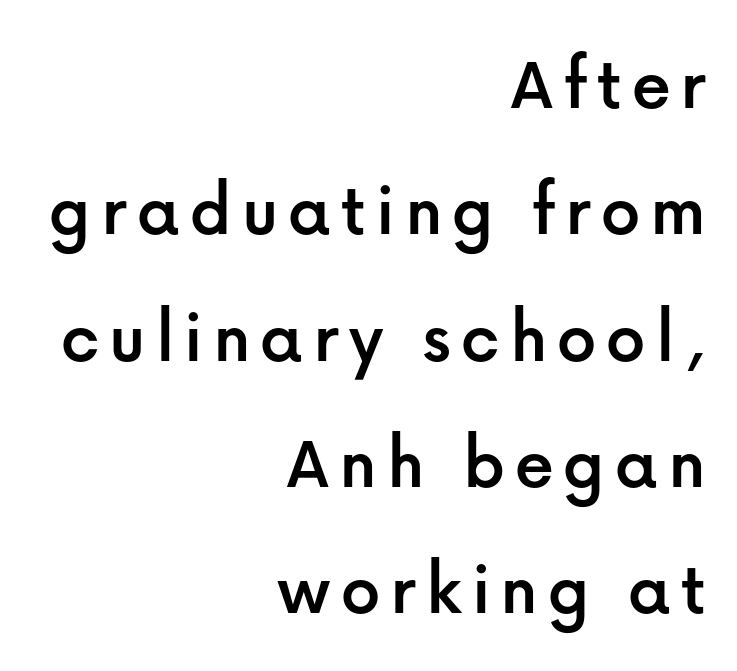
The image shows 77 px sans-serif type, upright; set right-aligned, normal line spacing (1.64x), not underlined; low stroke contrast and a medium x-height.
